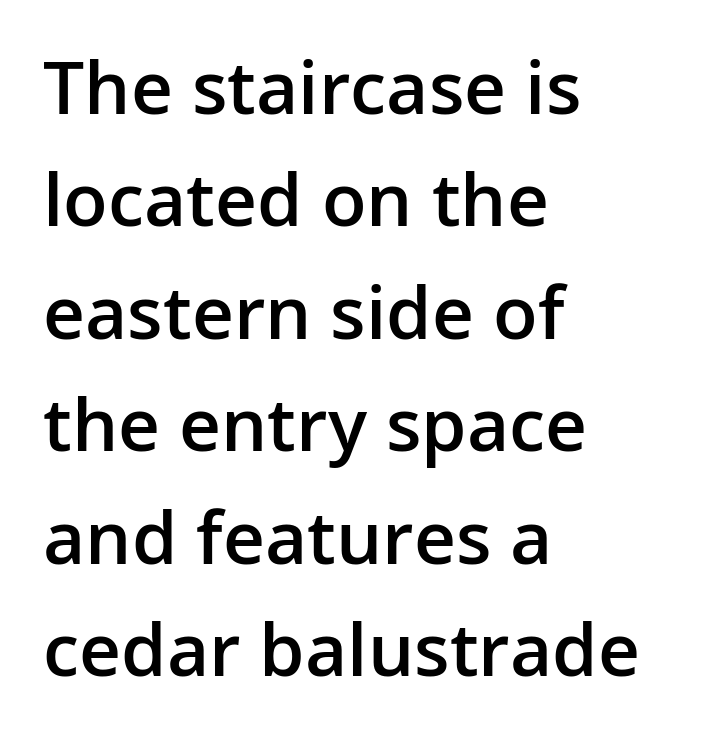
Q: Is the text bold? A: Semi-bold.
Q: Is the text italic (slanted)? A: No, it is upright.
Q: Is the typeface a serif or a sans-serif typeface? A: Sans-serif.
Q: Is the text underlined? A: No.
Q: How is the paragraph aligned? A: Left-aligned.
Q: Is the spacing between letters normal or unusually wide? A: Normal.
Q: Is the spacing between lines tight, normal or loose? A: Normal.
Q: Width (condensed, normal, or wide)? A: Normal.
Q: Stroke contrast? A: Low.
Q: x-height? A: Medium.
Q: Monospaced? A: No.
